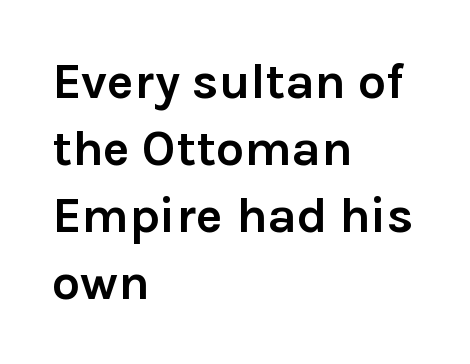
Q: Is the text bold? A: Yes.
Q: Is the text italic (slanted)? A: No, it is upright.
Q: Is the typeface a serif or a sans-serif typeface? A: Sans-serif.
Q: Is the text underlined? A: No.
Q: How is the paragraph aligned? A: Left-aligned.
Q: Is the spacing between letters normal or unusually wide? A: Normal.
Q: Is the spacing between lines tight, normal or loose? A: Normal.
Q: Width (condensed, normal, or wide)? A: Normal.
Q: Stroke contrast? A: Low.
Q: x-height? A: Medium.
Q: Monospaced? A: No.
